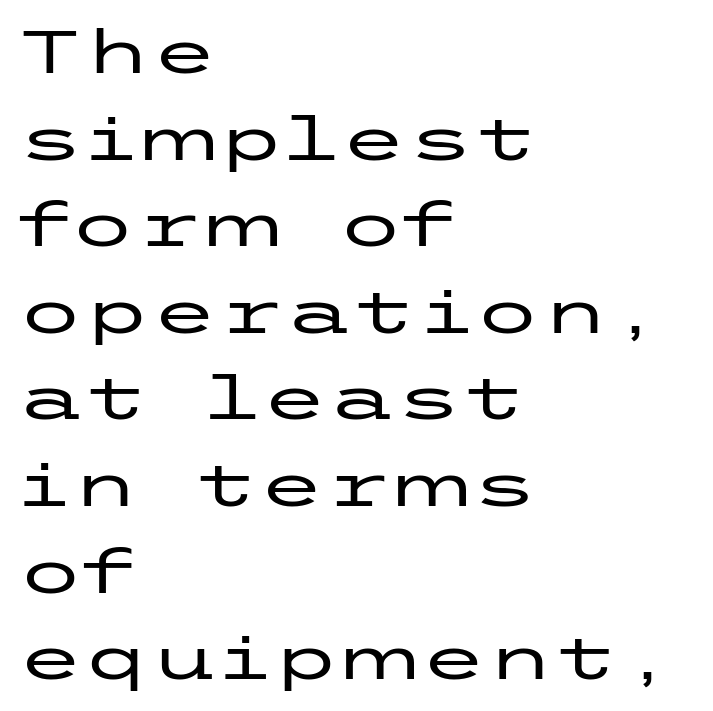
Q: Is the text italic (slanted)? A: No, it is upright.
Q: Is the typeface a serif or a sans-serif typeface? A: Sans-serif.
Q: Is the text underlined? A: No.
Q: How is the paragraph aligned? A: Left-aligned.
Q: Is the spacing between letters normal or unusually wide? A: Normal.
Q: Is the spacing between lines tight, normal or loose? A: Normal.
Q: Width (condensed, normal, or wide)? A: Wide.
Q: Stroke contrast? A: Low.
Q: x-height? A: Medium.
